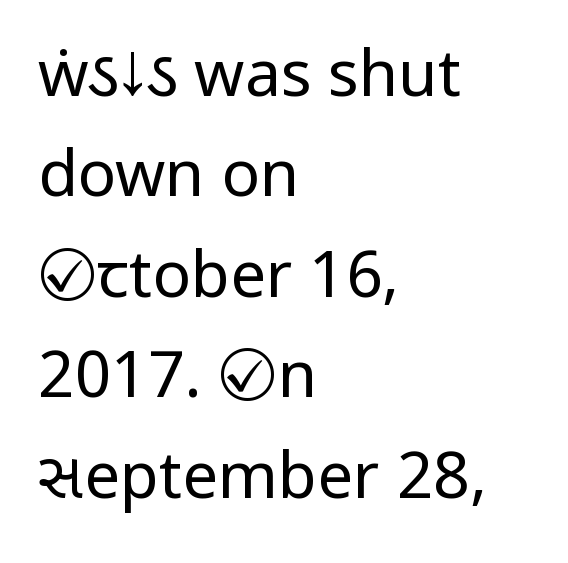
{"serif": "no", "italic": "no", "bold": "no", "weight": "regular", "width": "condensed", "stroke_contrast": "low", "underline": "no", "align": "left", "line_spacing": "normal", "line_spacing_ratio": 1.57, "letter_spacing": "normal", "letter_spacing_em": 0.0, "glyph_px": 64}
